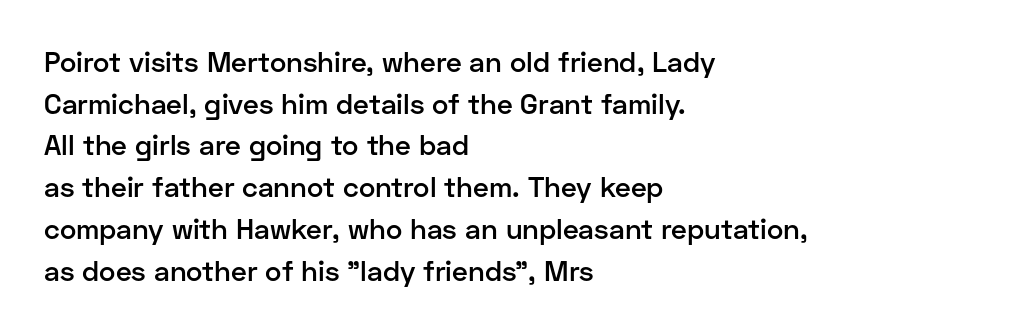
The image shows 28 px semibold sans-serif type, upright; set left-aligned, normal line spacing (1.49x), normal letter spacing, not underlined; low stroke contrast and a medium x-height.
